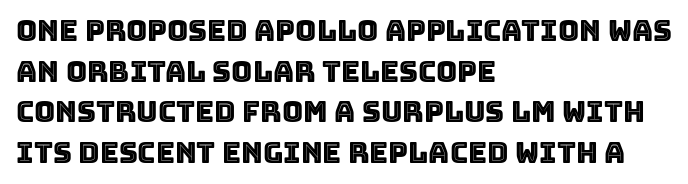
Observe the ordinary spacing: letters are neighbours, not strangers. Students, observe: this is what conventionally led text looks like. All the whitespace from short lines collects on the right. Only glyphs here, with clear space below each row. No italicization has been applied; the sample stays upright.
